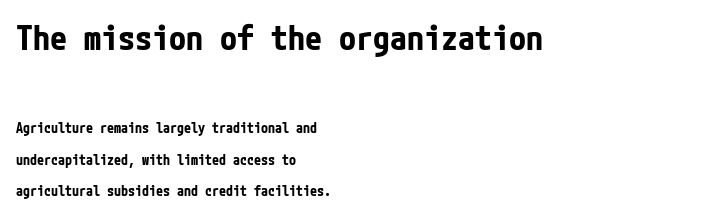
The image shows 34 px bold, condensed sans-serif type, upright; set left-aligned, loose line spacing (2.24x), normal letter spacing, not underlined; the first (top) block is 2.43x larger; low stroke contrast and a medium x-height.
